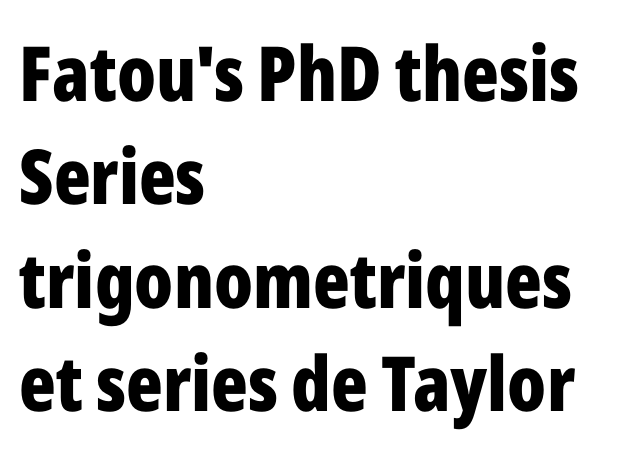
Q: Is the text bold? A: Yes.
Q: Is the text italic (slanted)? A: No, it is upright.
Q: Is the typeface a serif or a sans-serif typeface? A: Sans-serif.
Q: Is the text underlined? A: No.
Q: How is the paragraph aligned? A: Left-aligned.
Q: Is the spacing between letters normal or unusually wide? A: Normal.
Q: Is the spacing between lines tight, normal or loose? A: Normal.
Q: Width (condensed, normal, or wide)? A: Condensed.
Q: Stroke contrast? A: Low.
Q: x-height? A: Medium.
Q: Monospaced? A: No.
